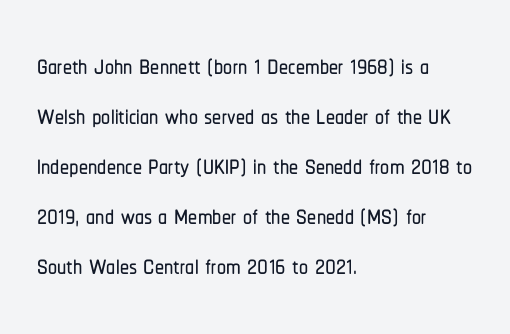
This is the regular roman posture of the typeface. These lines keep a tight, regular rhythm from letter to letter. The rendering uses a moderate line-height, typical for paragraphs. A sans-serif font was chosen for this passage. Quick note: underline off. The face used here is proportionally spaced, like ordinary book or web type.
